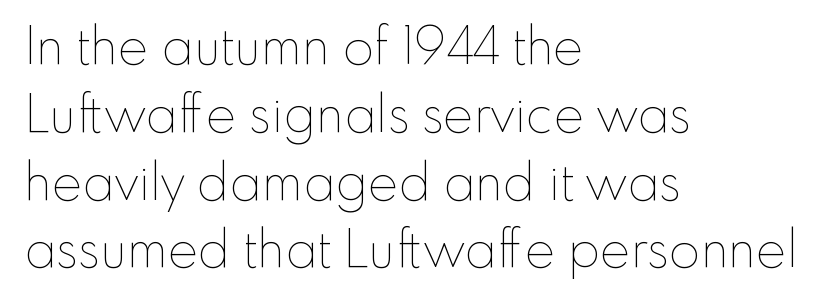
Q: Is the text bold? A: No.
Q: Is the text italic (slanted)? A: No, it is upright.
Q: Is the text underlined? A: No.
Q: How is the paragraph aligned? A: Left-aligned.
Q: Is the spacing between letters normal or unusually wide? A: Normal.
Q: Is the spacing between lines tight, normal or loose? A: Normal.
Q: Width (condensed, normal, or wide)? A: Normal.
Q: Stroke contrast? A: Low.
Q: x-height? A: Small.
Q: Monospaced? A: No.
